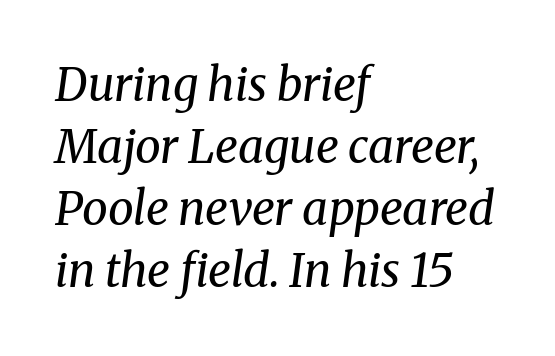
The image shows 46 px regular-weight serif type, italic (leaning right); set left-aligned, normal line spacing (1.35x), normal letter spacing, not underlined; medium stroke contrast and a medium x-height.
